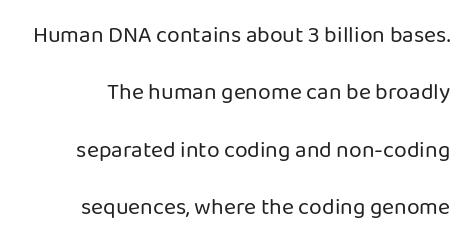
The image shows 23 px text type, upright; set loose line spacing (2.49x), normal letter spacing, not underlined.
